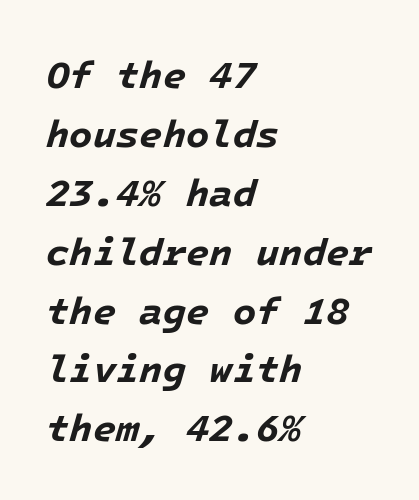
{"italic": "yes", "lean": "right", "slant_degrees": 16, "bold": "yes", "weight": "bold", "width": "normal", "stroke_contrast": "low", "x_height": "medium", "underline": "no", "align": "left", "line_spacing": "normal", "line_spacing_ratio": 1.55, "letter_spacing": "normal", "letter_spacing_em": 0.0, "glyph_px": 38}
